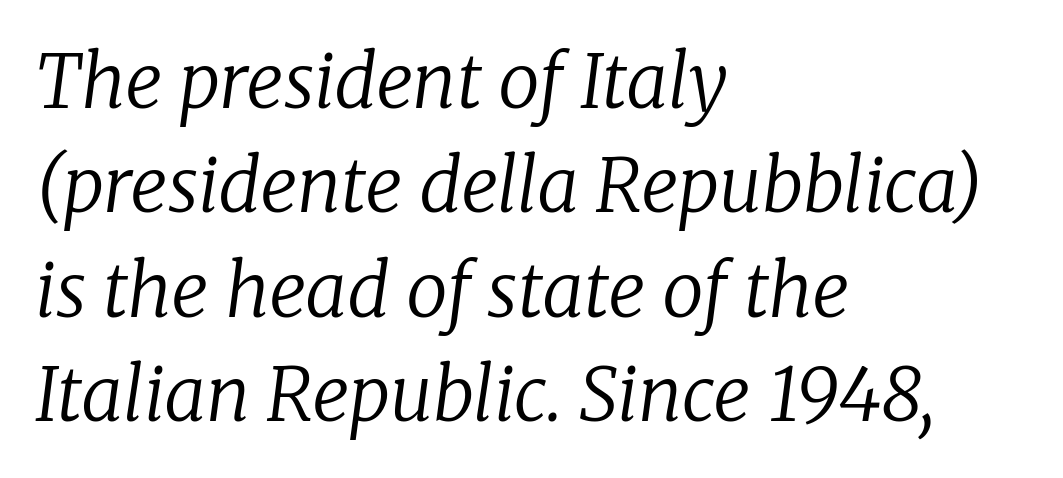
What's the leading like? Ordinary, nothing unusual. Descenders are the only things crossing below the line. The line texture is even and compact thanks to regular tracking. Here the designer chose a conventional face with non-uniform glyph widths.
